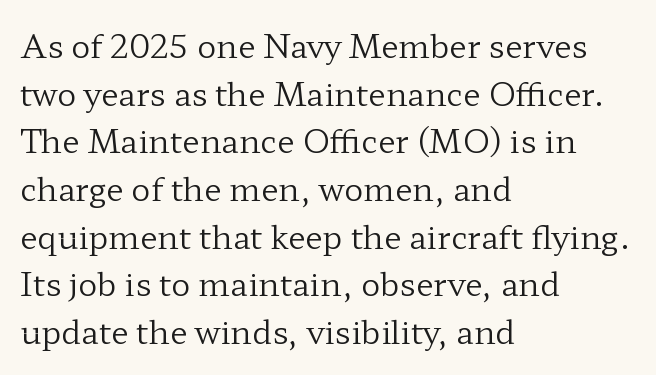
The image shows 32 px regular-weight, wide serif type, upright; set left-aligned, normal line spacing (1.49x), normal letter spacing, not underlined; low stroke contrast and a medium x-height.
